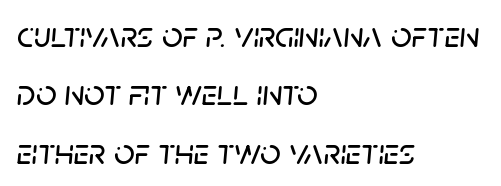
{"italic": "yes", "lean": "right", "slant_degrees": 5, "width": "normal", "stroke_contrast": "low", "x_height": "large", "monospaced": "no", "underline": "no", "align": "left", "line_spacing": "normal", "line_spacing_ratio": 1.62, "letter_spacing": "normal", "letter_spacing_em": 0.0, "glyph_px": 36}
